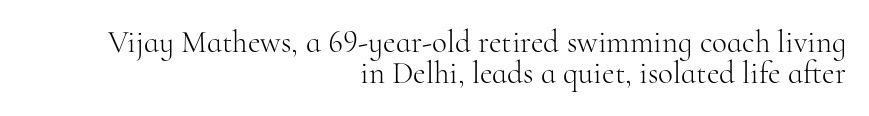
Here the designer chose a conventional face with non-uniform glyph widths. Honestly, the letter spacing is just normal — you wouldn't notice it. Where is the straight margin? On the right. Quick note: interline space is minimal. The specimen reads as upright at a glance.
